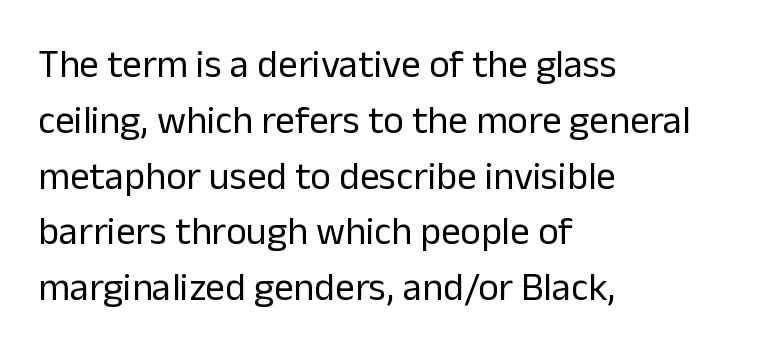
Q: Is the text bold? A: No.
Q: Is the text italic (slanted)? A: No, it is upright.
Q: Is the typeface a serif or a sans-serif typeface? A: Sans-serif.
Q: Is the text underlined? A: No.
Q: How is the paragraph aligned? A: Left-aligned.
Q: Is the spacing between letters normal or unusually wide? A: Normal.
Q: Is the spacing between lines tight, normal or loose? A: Normal.
Q: Width (condensed, normal, or wide)? A: Normal.
Q: Stroke contrast? A: Low.
Q: x-height? A: Medium.
Q: Monospaced? A: No.
